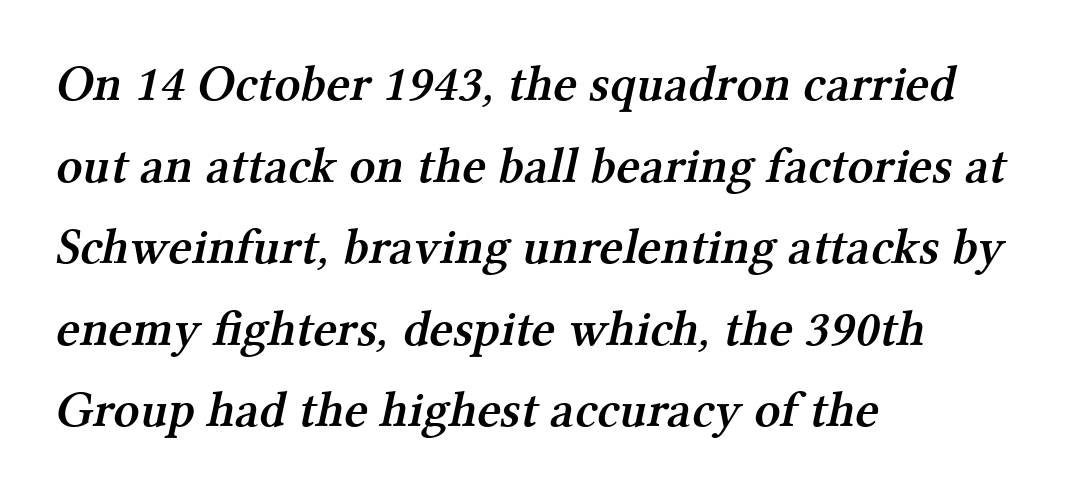
A clean baseline with only descenders dipping below it. Leading: standard. Short and long lines alike share a common starting point at left. On the weight axis this lands at semibold, roughly 600. What stands out about the letter spacing? Nothing — it is the standard amount. Spacing verdict: proportional, widths tailored to each character.
